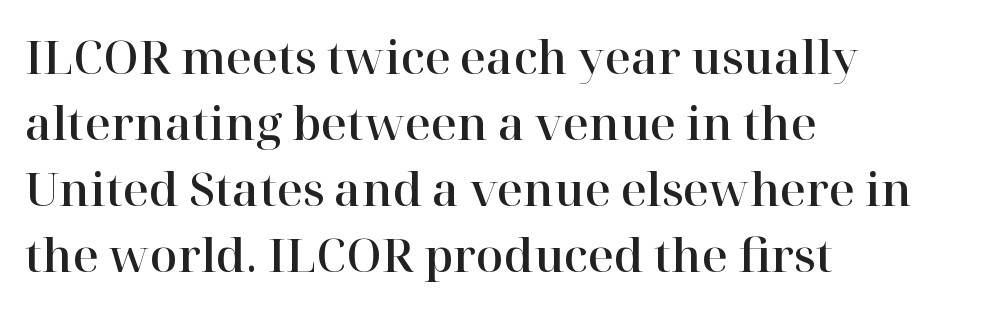
{"serif": "yes", "italic": "no", "width": "normal", "stroke_contrast": "high", "x_height": "medium", "monospaced": "no", "underline": "no", "align": "left", "line_spacing": "normal", "line_spacing_ratio": 1.47, "letter_spacing": "normal", "letter_spacing_em": 0.0, "glyph_px": 45}
